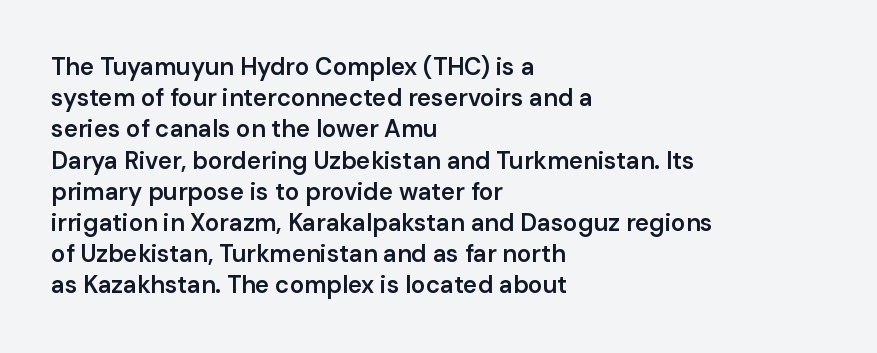
The image shows 24 px text type, upright; set left-aligned, normal line spacing (1.3x), normal letter spacing, not underlined.
